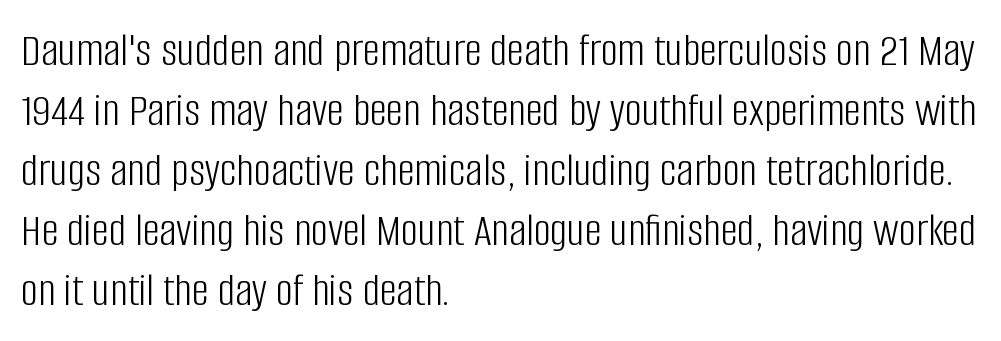
{"serif": "no", "italic": "no", "bold": "no", "weight": "light", "width": "condensed", "stroke_contrast": "low", "x_height": "large", "monospaced": "no", "underline": "no", "align": "left", "line_spacing": "normal", "line_spacing_ratio": 1.25, "letter_spacing": "normal", "letter_spacing_em": 0.0, "glyph_px": 48}
